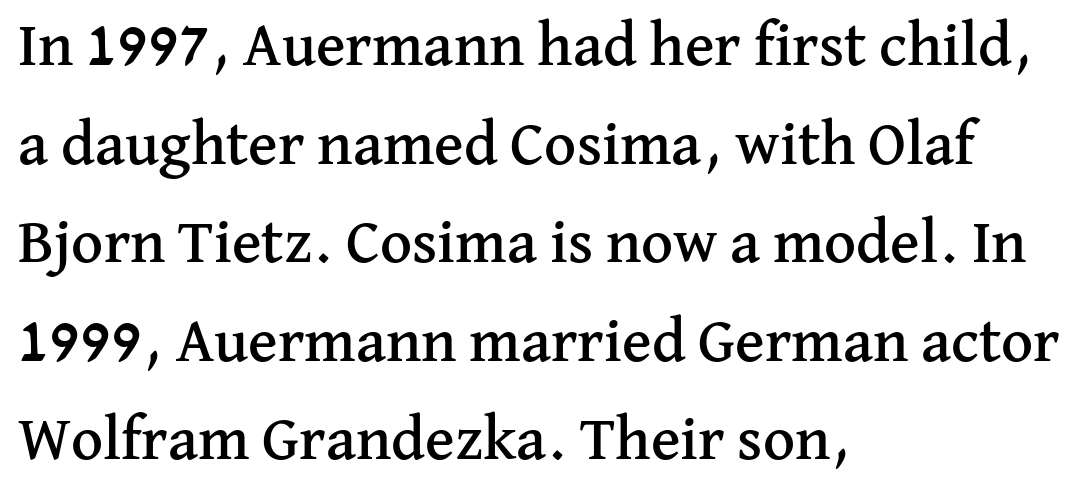
The type is set solid horizontally, with unmodified tracking. Notice how descenders clear the ascenders below comfortably — that's standard leading. These lines are composed in type with serifs. The passage shown is typed in a proportional face where columns would drift.
